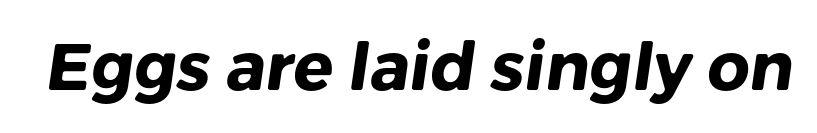
Heavy-handed strokes throughout: this text is bold. The rendering uses natural spacing where letterforms have individual widths. The baseline area is clear. What kind of face is this? One without serifs — a sans.
